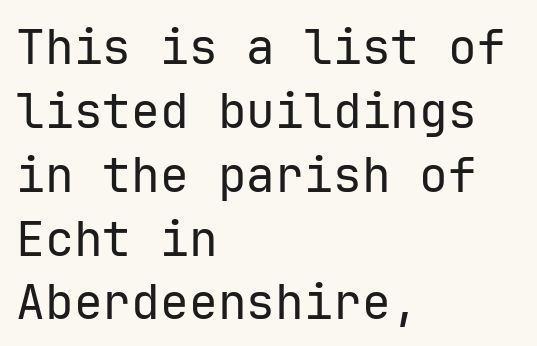
Is there any slant? The stems are plumb. Whoever set this chose a conventional vertical rhythm. The weight tops out at a normal text grade. The tracking reads as untouched default to a designer's eye.
